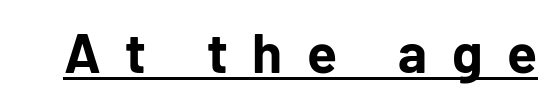
Regarding serifs, this sample does without them. The sample has been set heavy, in full bold. Every character sits straight up, as roman type does. Looks like someone drew a line under every word here. A typesetter would call this proportional, since set widths differ per character. Inter-character spacing is expanded well beyond the font's built-in metrics.
